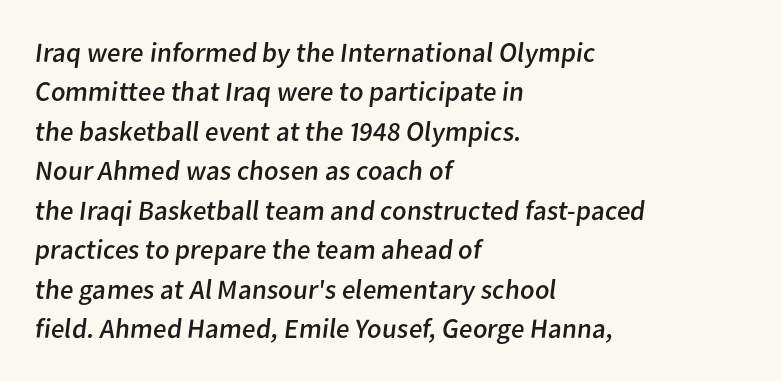
Q: Is the text bold? A: No.
Q: Is the typeface a serif or a sans-serif typeface? A: Sans-serif.
Q: Is the text underlined? A: No.
Q: How is the paragraph aligned? A: Left-aligned.
Q: Is the spacing between letters normal or unusually wide? A: Normal.
Q: Is the spacing between lines tight, normal or loose? A: Normal.
Q: Width (condensed, normal, or wide)? A: Normal.
Q: Stroke contrast? A: Low.
Q: x-height? A: Medium.
Q: Monospaced? A: No.
